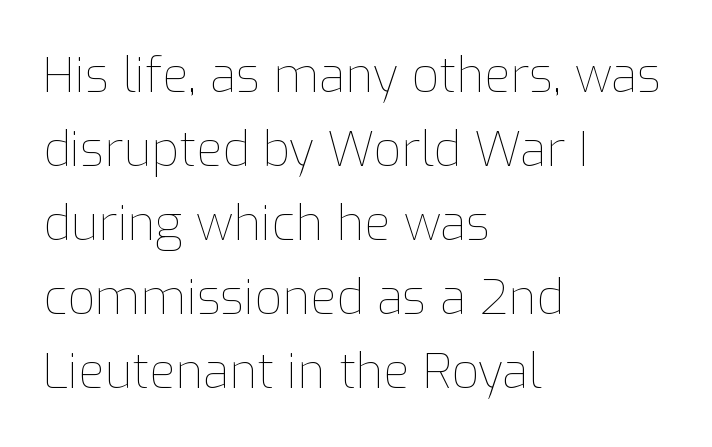
Q: Is the text bold? A: No.
Q: Is the text italic (slanted)? A: No, it is upright.
Q: Is the text underlined? A: No.
Q: How is the paragraph aligned? A: Left-aligned.
Q: Is the spacing between letters normal or unusually wide? A: Normal.
Q: Is the spacing between lines tight, normal or loose? A: Normal.
Q: Width (condensed, normal, or wide)? A: Normal.
Q: Stroke contrast? A: Low.
Q: x-height? A: Medium.
Q: Monospaced? A: No.
